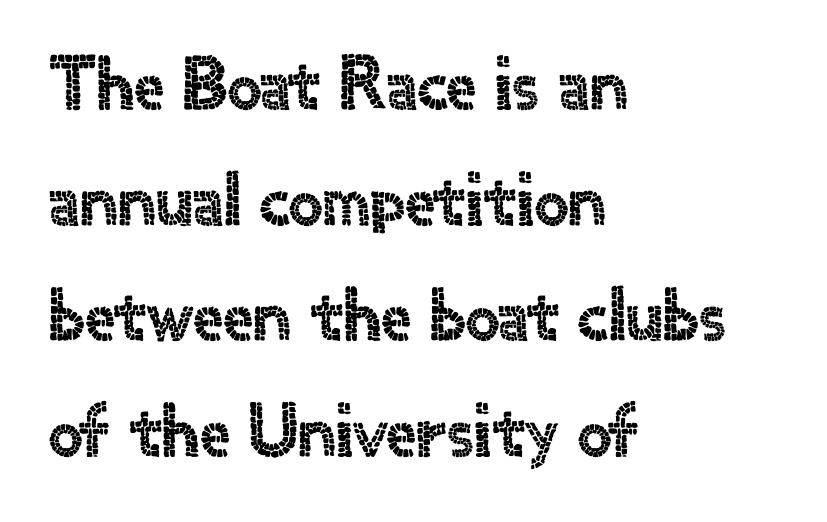
Q: Is the text italic (slanted)? A: No, it is upright.
Q: Is the typeface a serif or a sans-serif typeface? A: Sans-serif.
Q: Is the text underlined? A: No.
Q: How is the paragraph aligned? A: Left-aligned.
Q: Is the spacing between letters normal or unusually wide? A: Normal.
Q: Is the spacing between lines tight, normal or loose? A: Normal.
Q: Width (condensed, normal, or wide)? A: Normal.
Q: x-height? A: Small.
Q: Monospaced? A: No.
